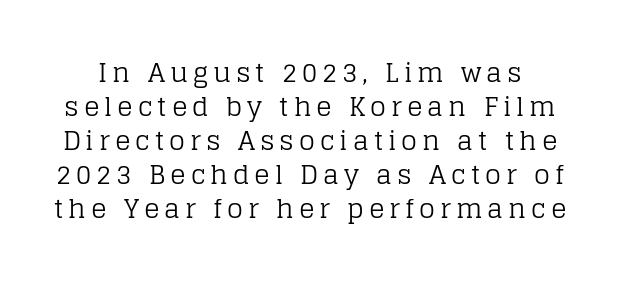
The image shows 26 px text type, upright; set normal line spacing (1.31x), not underlined.
